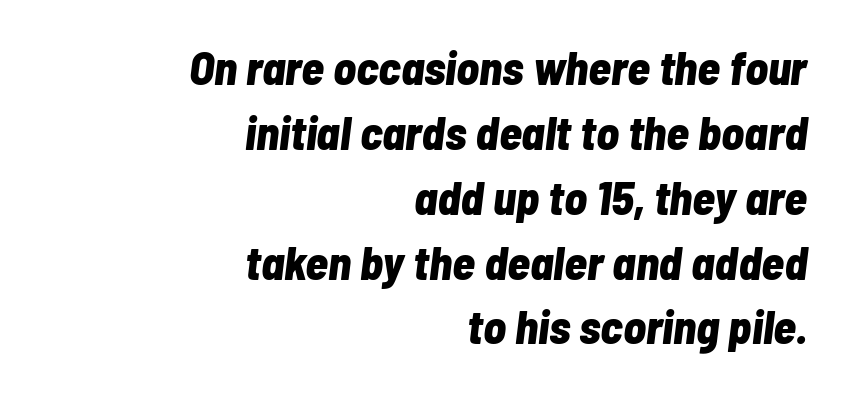
Q: Is the text bold? A: Yes.
Q: Is the text italic (slanted)? A: Yes, it leans right by about 7 degrees.
Q: Is the text underlined? A: No.
Q: How is the paragraph aligned? A: Right-aligned.
Q: Is the spacing between letters normal or unusually wide? A: Normal.
Q: Is the spacing between lines tight, normal or loose? A: Normal.
Q: Width (condensed, normal, or wide)? A: Condensed.
Q: Stroke contrast? A: Low.
Q: x-height? A: Medium.
Q: Monospaced? A: No.
